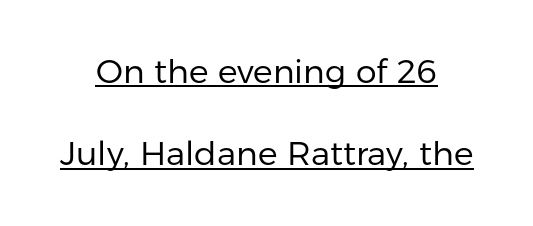
The image shows 33 px regular-weight sans-serif type, upright; set centered, loose line spacing (2.49x), normal letter spacing, underlined; low stroke contrast and a medium x-height.
